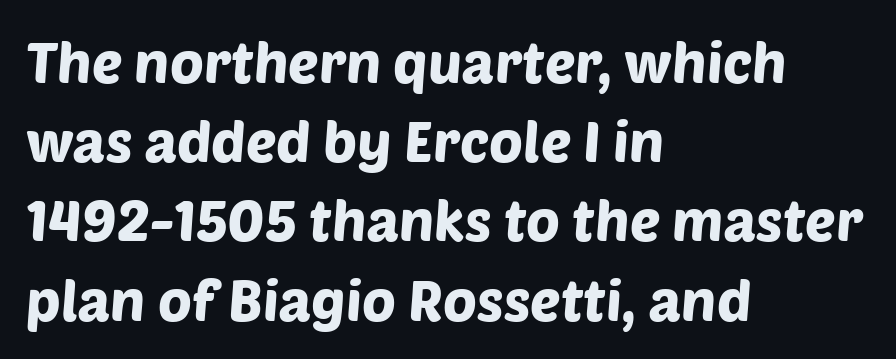
The image shows 57 px sans-serif type; set left-aligned, normal line spacing (1.39x), normal letter spacing, not underlined; low stroke contrast and a large x-height.
